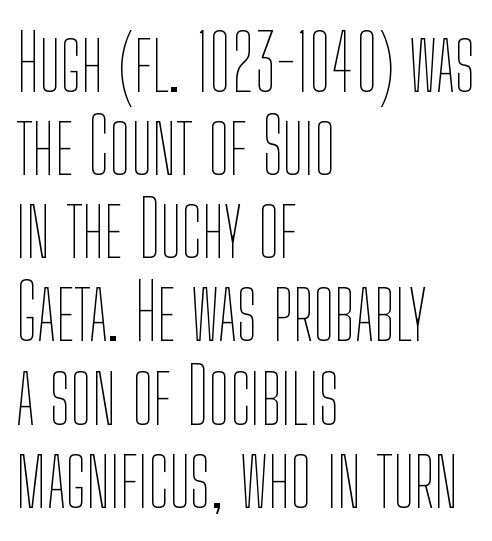
{"italic": "no", "bold": "no", "weight": "thin", "width": "condensed", "stroke_contrast": "low", "x_height": "medium", "monospaced": "no", "underline": "no", "align": "left", "line_spacing": "tight", "line_spacing_ratio": 1.08, "letter_spacing": "normal", "letter_spacing_em": 0.0, "glyph_px": 77}
